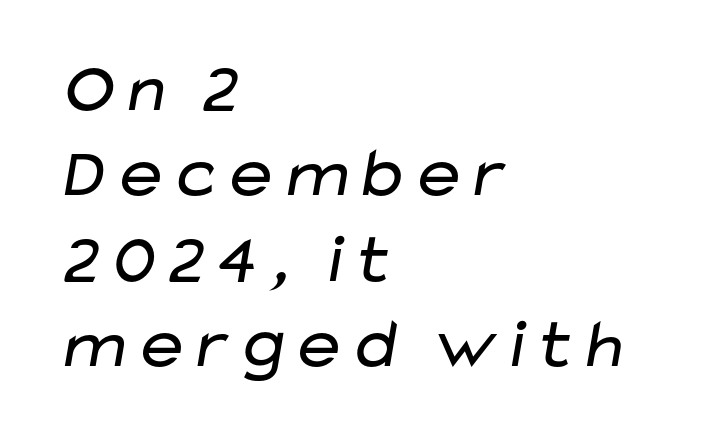
Q: Is the text bold? A: No.
Q: Is the typeface a serif or a sans-serif typeface? A: Sans-serif.
Q: Is the text underlined? A: No.
Q: How is the paragraph aligned? A: Left-aligned.
Q: Is the spacing between letters normal or unusually wide? A: Normal.
Q: Width (condensed, normal, or wide)? A: Wide.
Q: Stroke contrast? A: Low.
Q: x-height? A: Medium.
Q: Monospaced? A: No.
